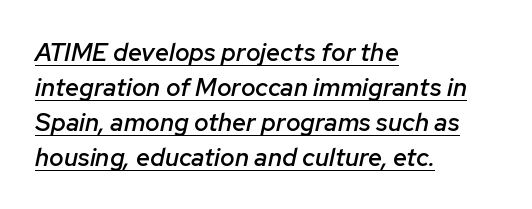
{"italic": "yes", "lean": "right", "slant_degrees": 12, "bold": "semi", "underline": "yes", "align": "left", "line_spacing": "normal", "line_spacing_ratio": 1.4, "letter_spacing": "normal", "letter_spacing_em": 0.0, "glyph_px": 25}
